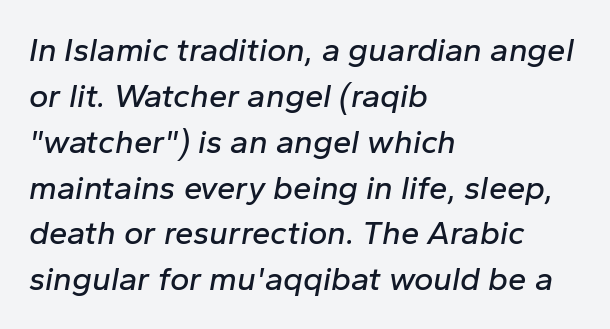
The block of text has a typical density, with ordinary space between rows. Each line starts at the same left margin while the right side varies. Nothing unusual about the tracking: characters are spaced as the font intends. When letters slant like this, we call the style italic. The letters advance in unequal steps, a hallmark of proportional type.
